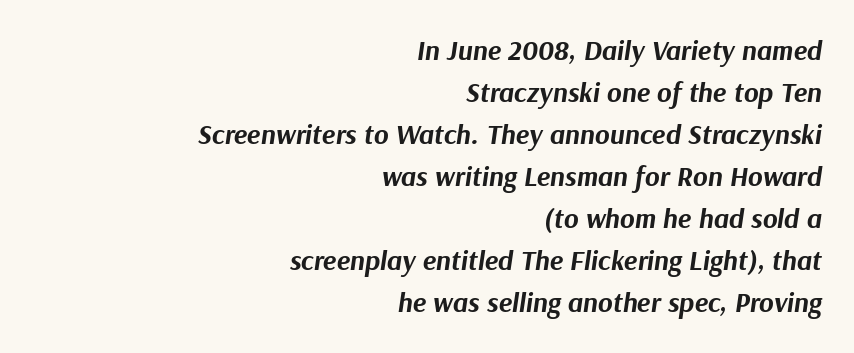
The image shows 28 px bold type, italic (leaning right); set right-aligned, normal line spacing (1.5x), normal letter spacing, not underlined; medium stroke contrast and a medium x-height.
